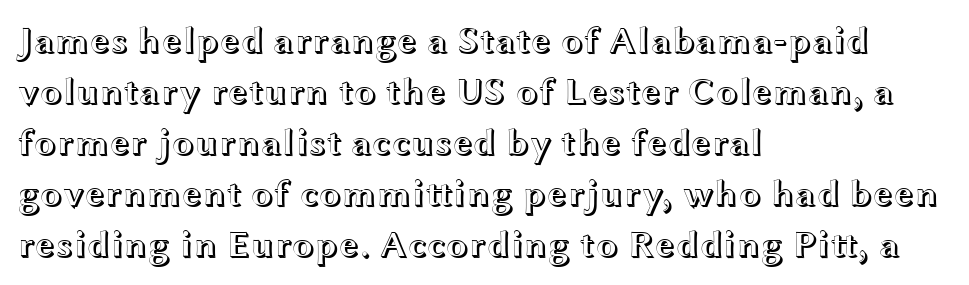
Q: Is the text italic (slanted)? A: No, it is upright.
Q: Is the text underlined? A: No.
Q: How is the paragraph aligned? A: Left-aligned.
Q: Is the spacing between letters normal or unusually wide? A: Normal.
Q: Is the spacing between lines tight, normal or loose? A: Normal.
Q: Width (condensed, normal, or wide)? A: Wide.
Q: x-height? A: Medium.
Q: Monospaced? A: No.
